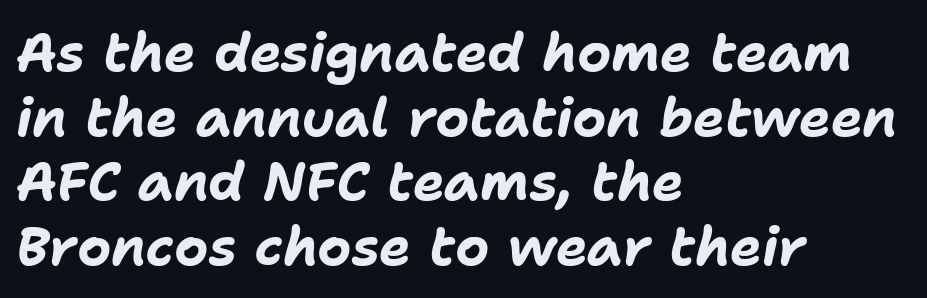
Q: Is the text bold? A: Yes.
Q: Is the text italic (slanted)? A: Yes, it leans right by about 11 degrees.
Q: Is the text underlined? A: No.
Q: How is the paragraph aligned? A: Left-aligned.
Q: Is the spacing between letters normal or unusually wide? A: Normal.
Q: Width (condensed, normal, or wide)? A: Normal.
Q: Stroke contrast? A: Low.
Q: x-height? A: Medium.
Q: Monospaced? A: No.
